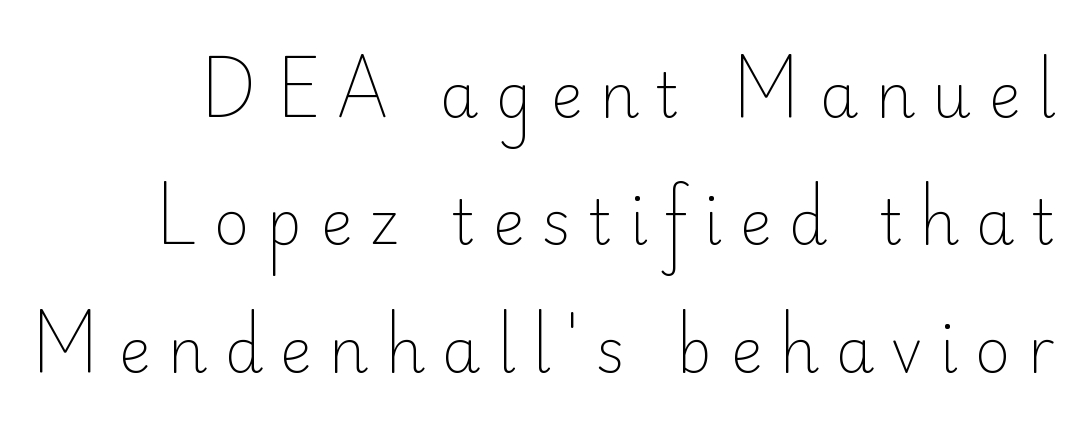
Q: Is the text bold? A: No.
Q: Is the text italic (slanted)? A: No, it is upright.
Q: Is the typeface a serif or a sans-serif typeface? A: Sans-serif.
Q: Is the text underlined? A: No.
Q: Is the spacing between letters normal or unusually wide? A: Unusually wide.
Q: Is the spacing between lines tight, normal or loose? A: Loose.
Q: Width (condensed, normal, or wide)? A: Normal.
Q: Stroke contrast? A: Low.
Q: x-height? A: Small.
Q: Monospaced? A: No.
